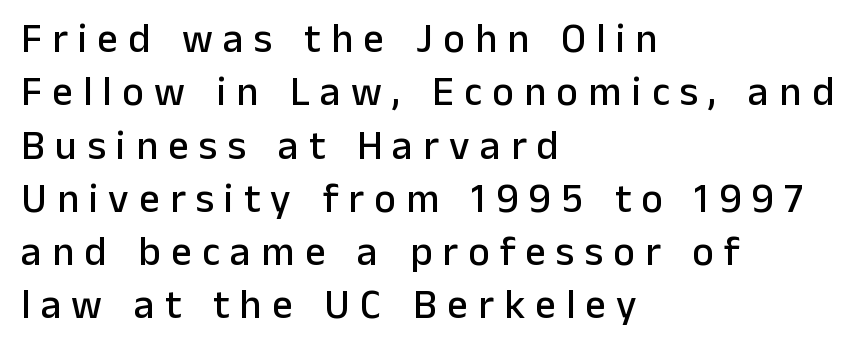
{"serif": "no", "italic": "no", "width": "normal", "stroke_contrast": "low", "x_height": "medium", "monospaced": "no", "underline": "no", "align": "left", "line_spacing": "normal", "line_spacing_ratio": 1.3, "letter_spacing": "wide", "letter_spacing_em": 0.25, "glyph_px": 41}
